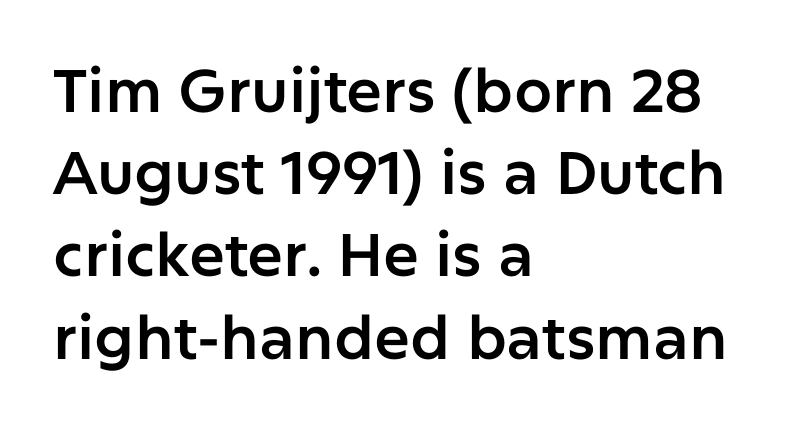
There is no visible air inserted between adjacent glyphs. Layout note: lines flush left. The specimen omits any rule beneath the text block's lines. Is this a sans? Yes — the strokes have no serifs. Each new line begins a customary step beneath the previous one. Every character sits straight up, as roman type does.
